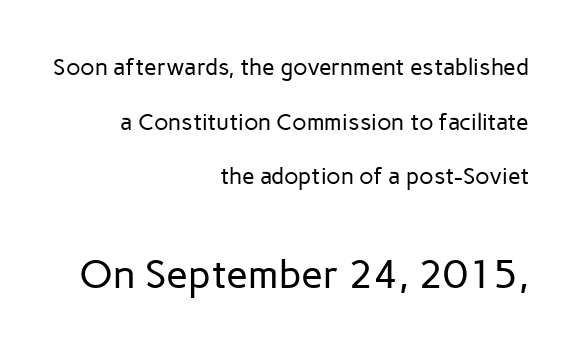
Q: Is the text bold? A: No.
Q: Is the text italic (slanted)? A: No, it is upright.
Q: Is the typeface a serif or a sans-serif typeface? A: Sans-serif.
Q: Is the text underlined? A: No.
Q: How is the paragraph aligned? A: Right-aligned.
Q: Is the spacing between letters normal or unusually wide? A: Normal.
Q: Is the spacing between lines tight, normal or loose? A: Loose.
Q: Which block of text is set in a larger size, the first (top) or the second (bottom)? A: The second (bottom) one.
Q: Width (condensed, normal, or wide)? A: Normal.
Q: Stroke contrast? A: Low.
Q: x-height? A: Medium.
Q: Monospaced? A: No.
